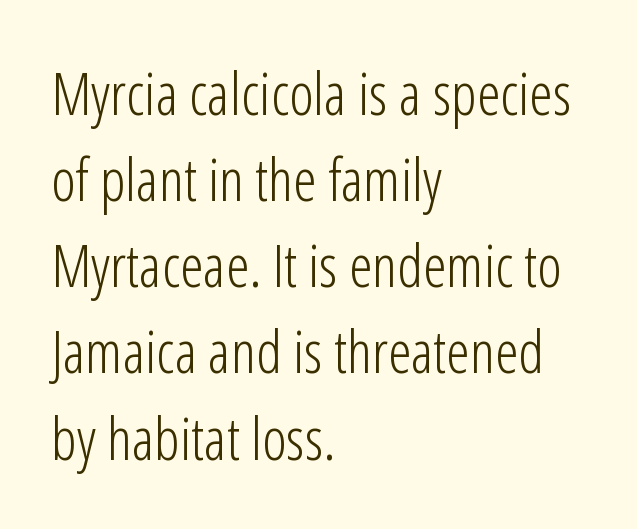
The designer went with a sans here, leaving each stem footless. The rendering keeps characters at their native spacing. The passage shown stacks its lines at a standard gap. Is this a fixed-width face? No — the glyphs have proportional, varying widths. This reads as an unemphasized weight, regular at the heaviest.
